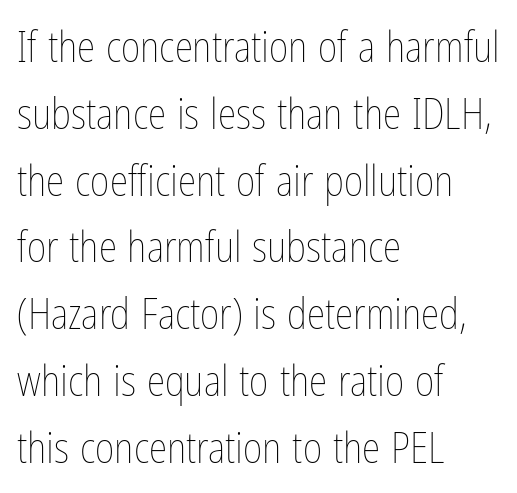
The image shows 42 px thin, condensed type, upright; set left-aligned, normal line spacing (1.59x), normal letter spacing, not underlined; low stroke contrast and a medium x-height.
